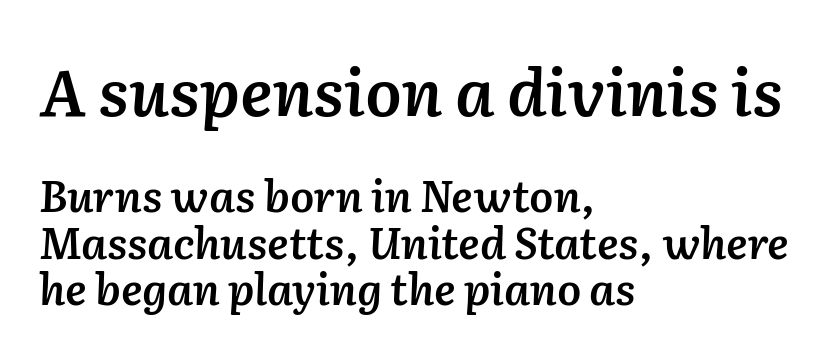
The image shows 65 px semibold type, italic (leaning right); set left-aligned, tight line spacing (1.08x), normal letter spacing, not underlined; the first (top) block is 1.51x larger; low stroke contrast and a medium x-height.
